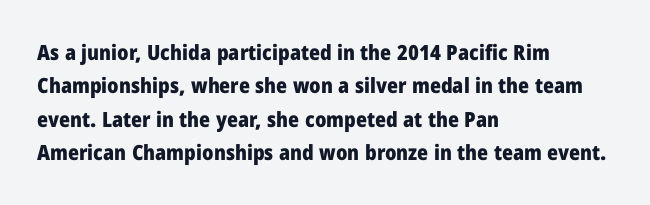
Q: Is the text bold? A: Yes.
Q: Is the text italic (slanted)? A: No, it is upright.
Q: Is the text underlined? A: No.
Q: How is the paragraph aligned? A: Left-aligned.
Q: Is the spacing between letters normal or unusually wide? A: Normal.
Q: Is the spacing between lines tight, normal or loose? A: Normal.
